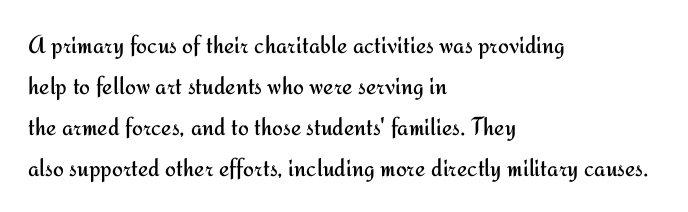
{"italic": "no", "bold": "no", "underline": "no", "align": "left", "line_spacing": "normal", "line_spacing_ratio": 1.58, "letter_spacing": "normal", "letter_spacing_em": 0.0, "glyph_px": 26}
